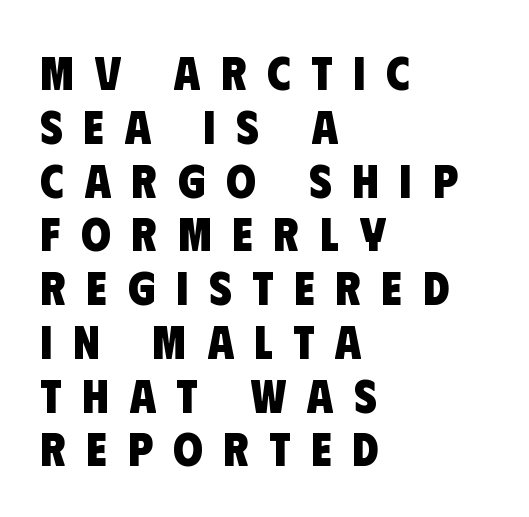
Beneath every word, the page is bare. This is heavy type, rendered in bold. The type family on display is of the sans-serif kind. Glyph-to-glyph distance is far greater than everyday printed text. The passage shown is typed in a proportional face where columns would drift.
